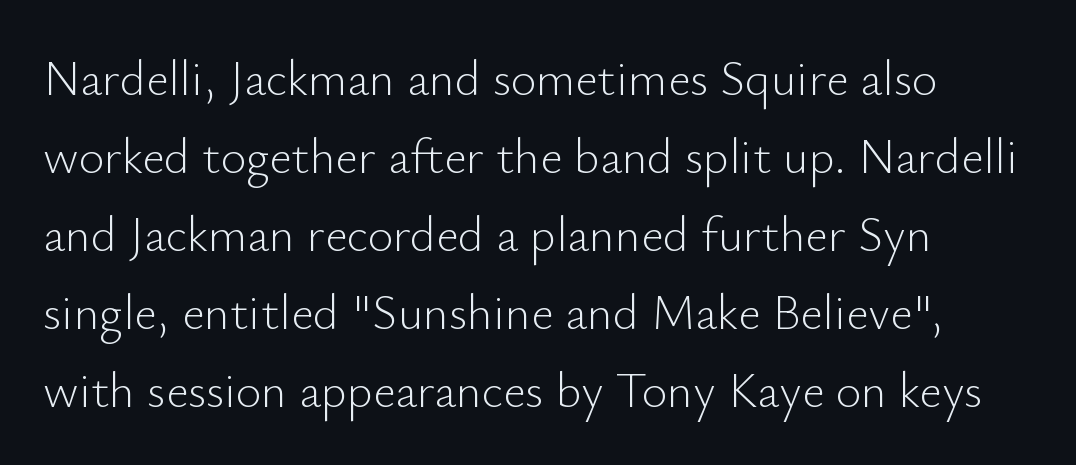
{"serif": "no", "italic": "no", "bold": "no", "weight": "light", "width": "normal", "stroke_contrast": "low", "x_height": "small", "monospaced": "no", "underline": "no", "align": "left", "line_spacing": "normal", "line_spacing_ratio": 1.59, "letter_spacing": "normal", "letter_spacing_em": 0.0, "glyph_px": 49}
